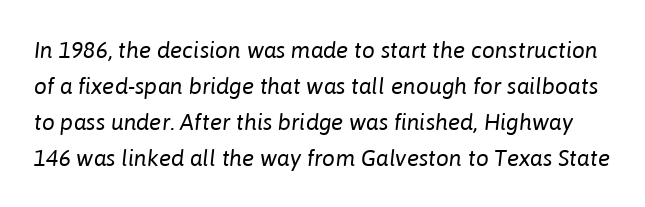
Q: Is the text bold? A: No.
Q: Is the text italic (slanted)? A: Yes, it leans right by about 6 degrees.
Q: Is the text underlined? A: No.
Q: Is the spacing between letters normal or unusually wide? A: Normal.
Q: Is the spacing between lines tight, normal or loose? A: Normal.
